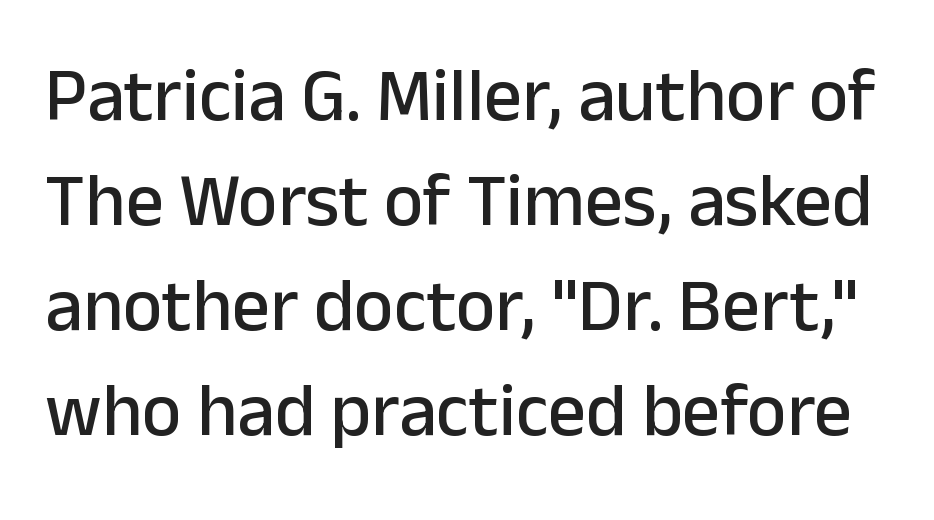
Q: Is the text italic (slanted)? A: No, it is upright.
Q: Is the typeface a serif or a sans-serif typeface? A: Sans-serif.
Q: Is the text underlined? A: No.
Q: Is the spacing between letters normal or unusually wide? A: Normal.
Q: Is the spacing between lines tight, normal or loose? A: Normal.
Q: Width (condensed, normal, or wide)? A: Normal.
Q: Stroke contrast? A: Low.
Q: x-height? A: Medium.
Q: Monospaced? A: No.
